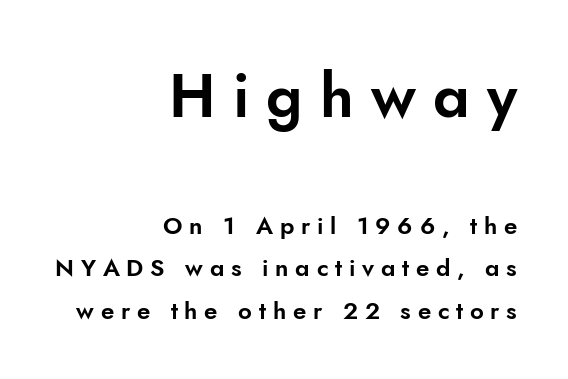
Substantial extra tracking has been applied to these lines. Block one is the big one; block two sits smaller underneath. Vertical strokes here are truly vertical. Descender tails drop into unmarked territory. You can tell from the bare stems that sans-serif type was used.
